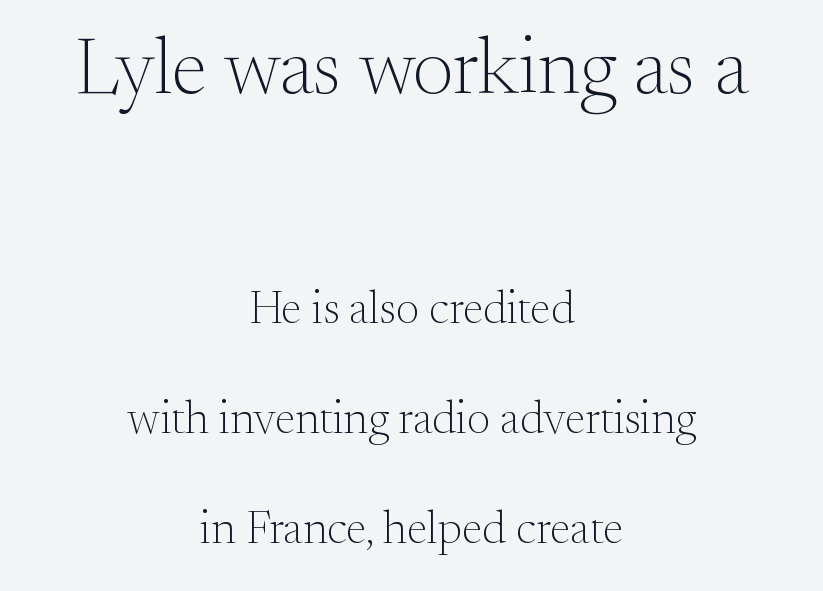
Q: Is the text bold? A: No.
Q: Is the text italic (slanted)? A: No, it is upright.
Q: Is the typeface a serif or a sans-serif typeface? A: Serif.
Q: Is the text underlined? A: No.
Q: How is the paragraph aligned? A: Centered.
Q: Is the spacing between letters normal or unusually wide? A: Normal.
Q: Is the spacing between lines tight, normal or loose? A: Loose.
Q: Which block of text is set in a larger size, the first (top) or the second (bottom)? A: The first (top) one.
Q: Width (condensed, normal, or wide)? A: Normal.
Q: Stroke contrast? A: Medium.
Q: x-height? A: Small.
Q: Monospaced? A: No.
